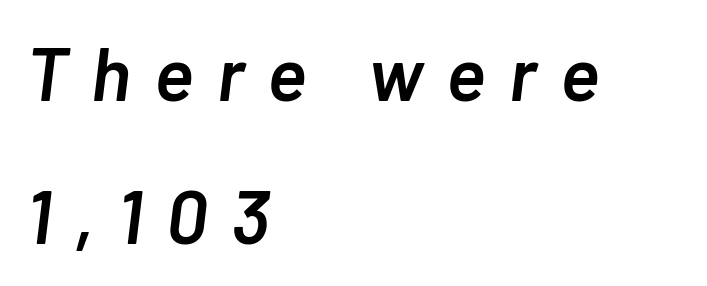
The image shows 75 px semibold type, italic (leaning right); set left-aligned, loose line spacing (1.91x), unusually wide letter spacing (+0.31 em), not underlined; low stroke contrast and a medium x-height.
